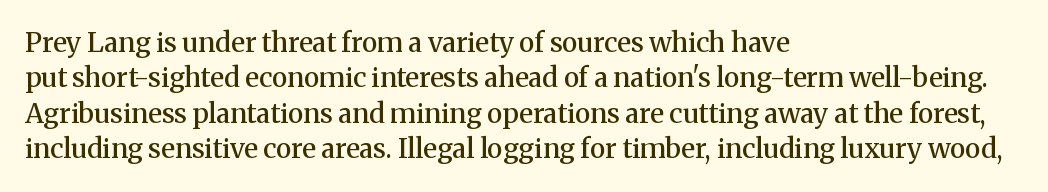
Nobody drew a line under any word here. In terms of leading, this rendering sits right in the middle. Typographic density is moderately raised because the face is semibold. Standard letterfit; no display-style spreading of the glyphs. The text block is weighted toward the left margin, trailing off unevenly rightward. The lettering stays uniformly vertical, giving the passage a roman look.
